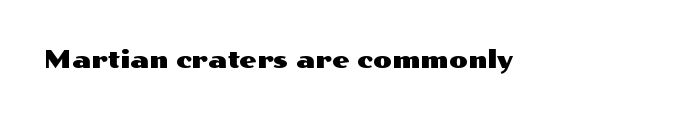
Q: Is the text italic (slanted)? A: No, it is upright.
Q: Is the text underlined? A: No.
Q: Is the spacing between letters normal or unusually wide? A: Normal.
